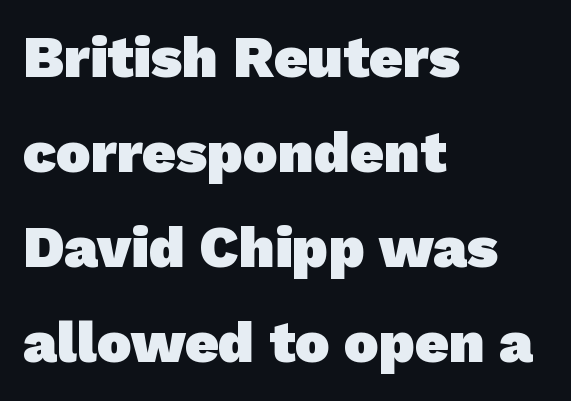
{"serif": "no", "bold": "yes", "weight": "heavy", "width": "normal", "stroke_contrast": "low", "x_height": "medium", "monospaced": "no", "underline": "no", "align": "left", "line_spacing": "normal", "line_spacing_ratio": 1.64, "letter_spacing": "normal", "letter_spacing_em": 0.0, "glyph_px": 58}
